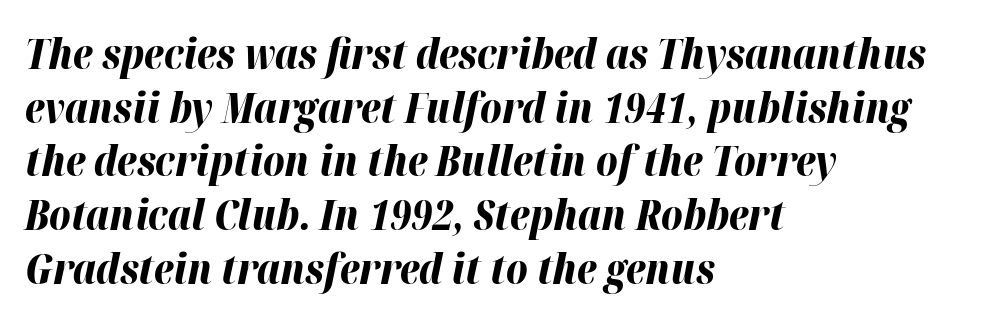
{"italic": "yes", "lean": "right", "slant_degrees": 12, "bold": "yes", "weight": "bold", "width": "normal", "stroke_contrast": "high", "x_height": "medium", "monospaced": "no", "underline": "no", "align": "left", "line_spacing": "normal", "line_spacing_ratio": 1.31, "letter_spacing": "normal", "letter_spacing_em": 0.0, "glyph_px": 41}
